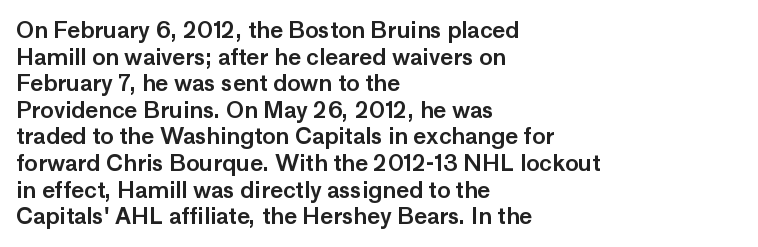
The image shows 22 px text type, upright; set left-aligned, line spacing 1.21x, normal letter spacing, not underlined.
